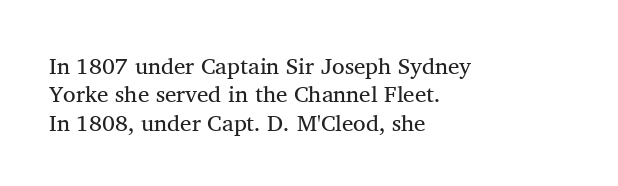
The image shows 23 px text type, upright; set left-aligned, line spacing 1.23x, normal letter spacing, not underlined.
